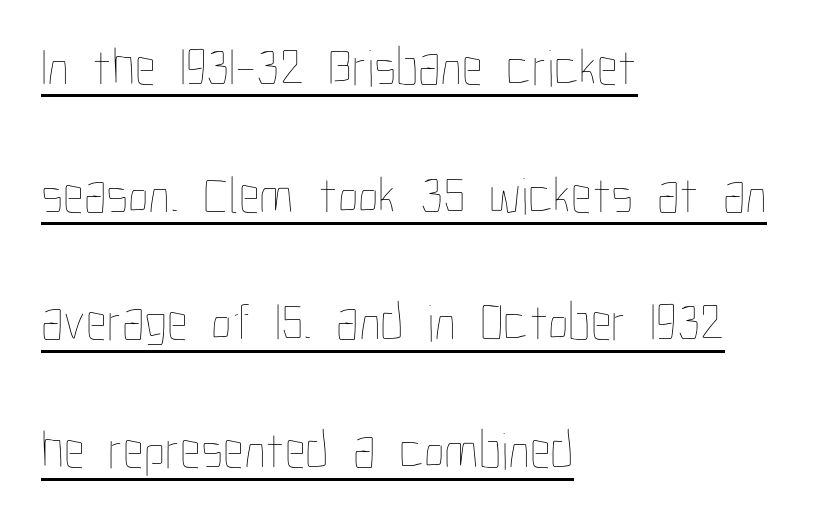
Stroke thickness stays within the range of a standard reading face or lighter. The line texture is even and compact thanks to regular tracking. Horizontal alignment here is leftward, the default for most running prose. Beneath each row of characters lies a ruled line. Do the characters align in a grid? No, the font is proportional.
